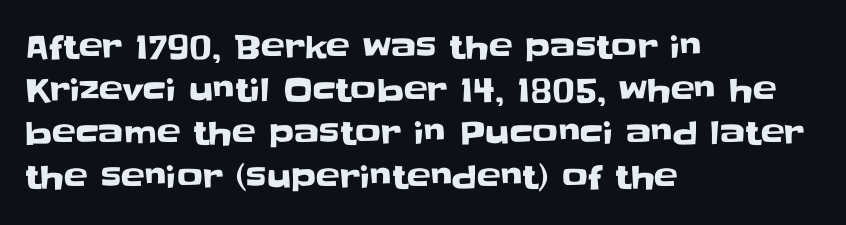
The image shows 32 px sans-serif type, upright; set left-aligned, normal line spacing (1.35x), normal letter spacing, not underlined; low stroke contrast and a large x-height.
